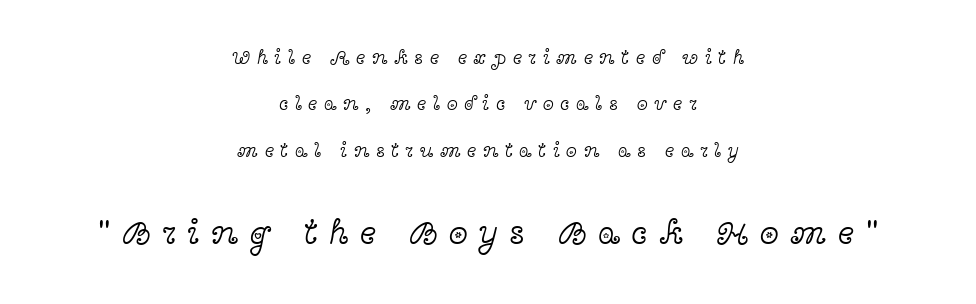
Q: Is the text bold? A: No.
Q: Is the text italic (slanted)? A: Yes.
Q: Is the typeface a serif or a sans-serif typeface? A: Serif.
Q: Is the text underlined? A: No.
Q: How is the paragraph aligned? A: Centered.
Q: Is the spacing between letters normal or unusually wide? A: Unusually wide.
Q: Is the spacing between lines tight, normal or loose? A: Loose.
Q: Which block of text is set in a larger size, the first (top) or the second (bottom)? A: The second (bottom) one.
Q: Width (condensed, normal, or wide)? A: Wide.
Q: x-height? A: Medium.
Q: Monospaced? A: No.
